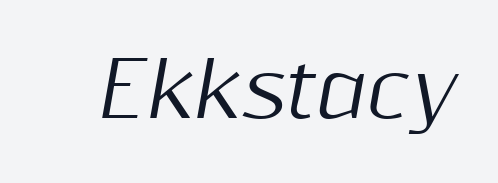
Quick note: underline off. Italic: yes, the glyphs are oblique. Tracking here is standard; glyphs follow each other at the usual distance. This sample has the flowing, uneven cadence of proportional lettering.
